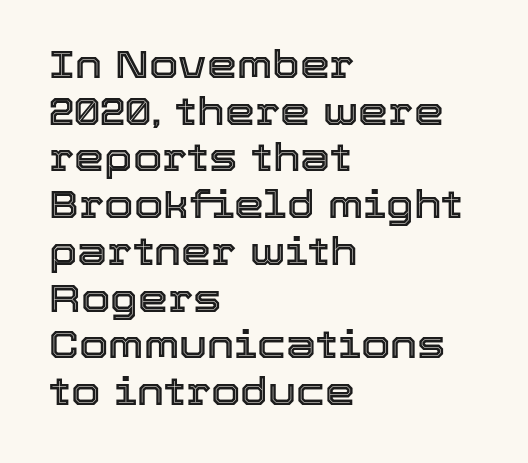
The image shows 38 px text type, upright; set left-aligned, line spacing 1.23x, normal letter spacing, not underlined; a medium x-height.
